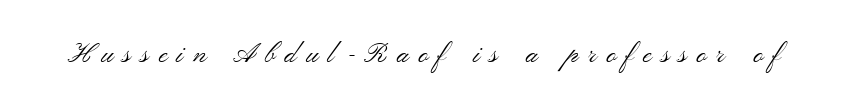
The cut favours lightness, reaching ordinary text weight at its darkest. The specimen omits any rule beneath the text block's lines. A typesetter would call this heavily tracked-out type.
